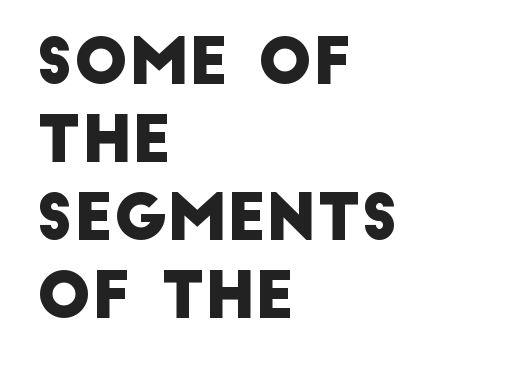
The image shows 64 px sans-serif type; set left-aligned, line spacing 1.22x, normal letter spacing, not underlined; low stroke contrast and a large x-height.
